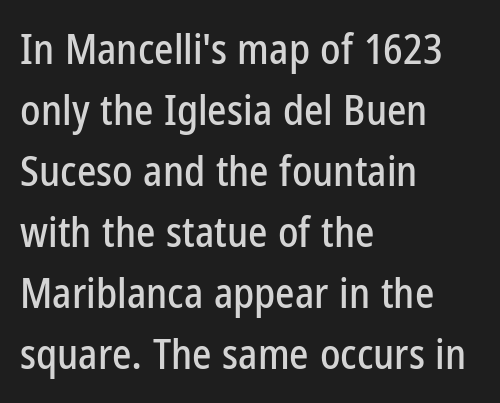
The image shows 41 px condensed sans-serif type, upright; set left-aligned, normal line spacing (1.49x), normal letter spacing, not underlined; low stroke contrast and a medium x-height.
